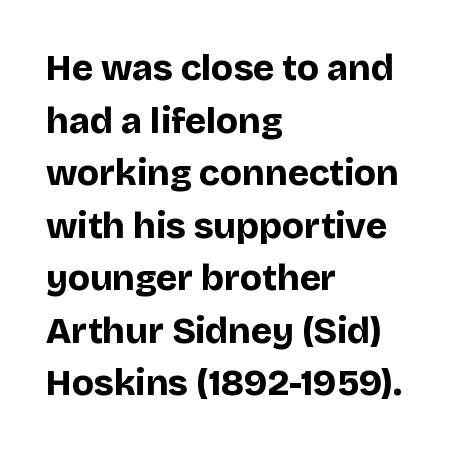
Q: Is the text bold? A: Yes.
Q: Is the text italic (slanted)? A: No, it is upright.
Q: Is the typeface a serif or a sans-serif typeface? A: Sans-serif.
Q: Is the text underlined? A: No.
Q: How is the paragraph aligned? A: Left-aligned.
Q: Is the spacing between letters normal or unusually wide? A: Normal.
Q: Is the spacing between lines tight, normal or loose? A: Normal.
Q: Width (condensed, normal, or wide)? A: Normal.
Q: Stroke contrast? A: Low.
Q: x-height? A: Large.
Q: Monospaced? A: No.
